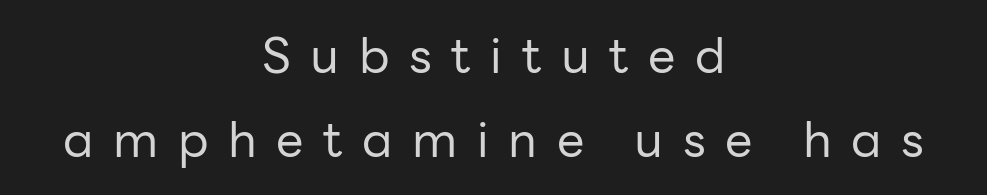
{"serif": "no", "italic": "no", "bold": "no", "weight": "regular", "width": "normal", "stroke_contrast": "low", "x_height": "medium", "monospaced": "no", "underline": "no", "align": "center", "line_spacing_ratio": 1.71, "letter_spacing": "wide", "letter_spacing_em": 0.4, "glyph_px": 49}
